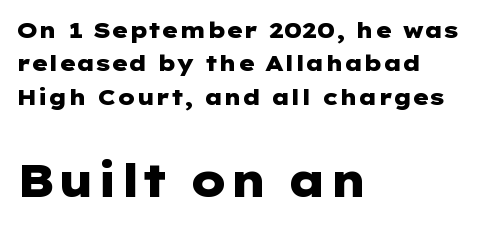
{"serif": "no", "italic": "no", "bold": "yes", "weight": "heavy", "width": "wide", "stroke_contrast": "low", "x_height": "medium", "underline": "no", "align": "left", "line_spacing": "normal", "line_spacing_ratio": 1.52, "letter_spacing": "normal", "letter_spacing_em": 0.0, "larger_block": "second", "size_ratio": 2.05, "glyph_px": 45}
